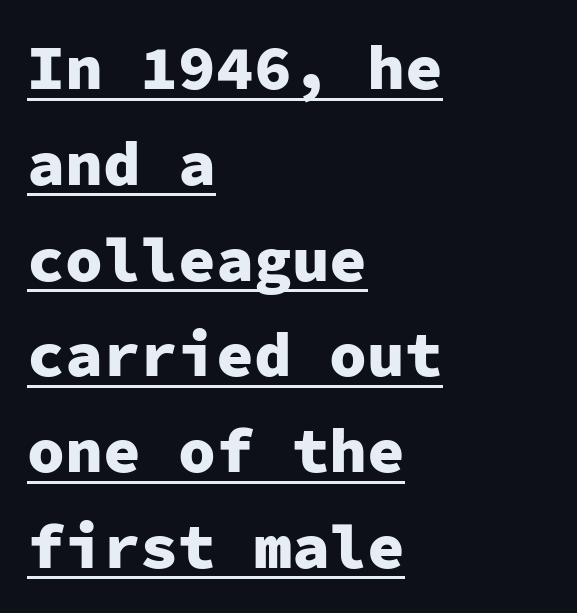
Regarding leading, the lines here are spaced in the standard way. A full-strength bold gives these letters their thick strokes. Ascenders rise straight up at ninety degrees. Compared with a centered layout, this one pins lines to the left instead. These lines keep a tight, regular rhythm from letter to letter. The words here are underlined.
